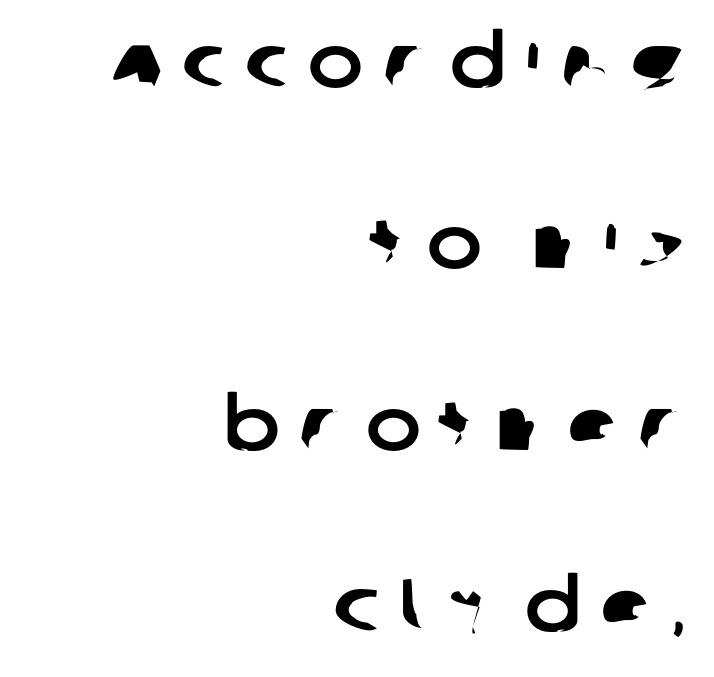
{"serif": "no", "width": "normal", "stroke_contrast": "low", "x_height": "large", "monospaced": "no", "underline": "no", "align": "right", "line_spacing": "loose", "line_spacing_ratio": 2.45, "letter_spacing": "wide", "letter_spacing_em": 0.27, "glyph_px": 74}
